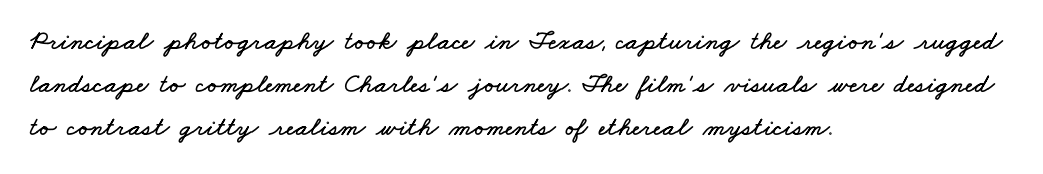
The image shows 27 px text type; set left-aligned, normal line spacing (1.59x), normal letter spacing, not underlined.
